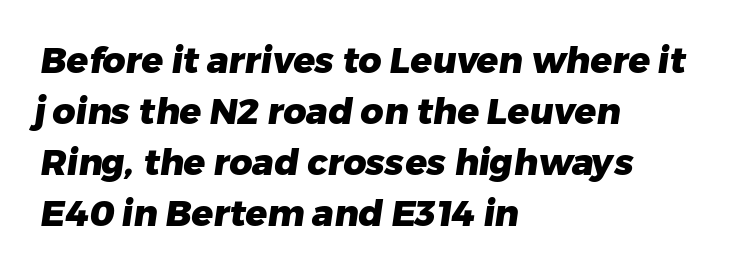
{"serif": "no", "bold": "yes", "weight": "heavy", "width": "normal", "stroke_contrast": "low", "x_height": "medium", "monospaced": "no", "underline": "no", "align": "left", "line_spacing": "normal", "line_spacing_ratio": 1.42, "letter_spacing": "normal", "letter_spacing_em": 0.0, "glyph_px": 36}
